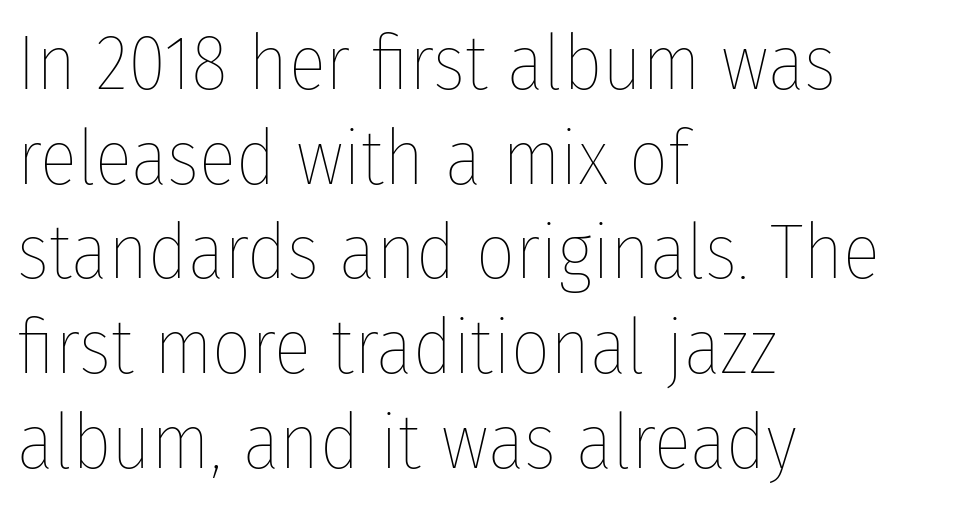
Q: Is the text bold? A: No.
Q: Is the text italic (slanted)? A: No, it is upright.
Q: Is the text underlined? A: No.
Q: How is the paragraph aligned? A: Left-aligned.
Q: Is the spacing between letters normal or unusually wide? A: Normal.
Q: Width (condensed, normal, or wide)? A: Condensed.
Q: Stroke contrast? A: Low.
Q: x-height? A: Medium.
Q: Monospaced? A: No.
